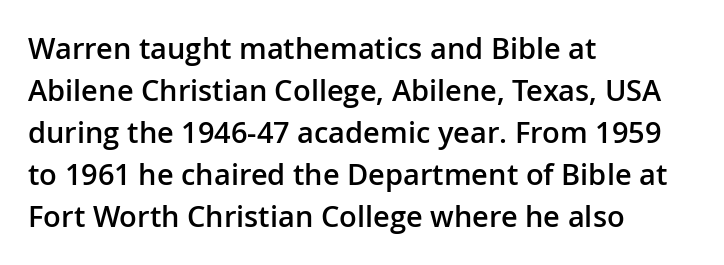
{"serif": "no", "italic": "no", "bold": "semi", "weight": "semibold", "width": "normal", "stroke_contrast": "low", "x_height": "medium", "monospaced": "no", "underline": "no", "align": "left", "line_spacing": "normal", "line_spacing_ratio": 1.45, "letter_spacing": "normal", "letter_spacing_em": 0.0, "glyph_px": 29}
